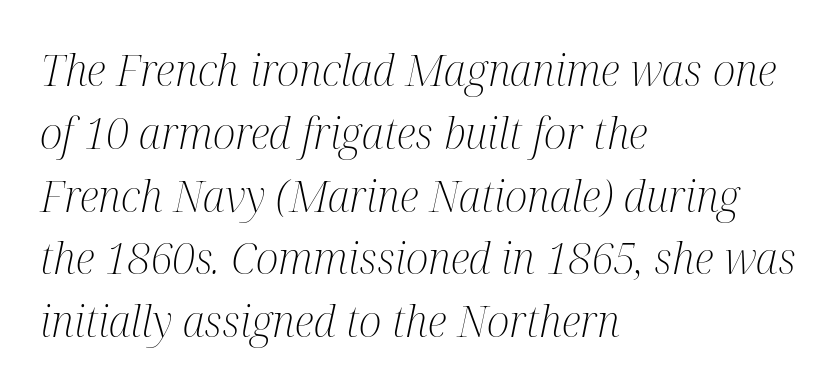
{"serif": "yes", "italic": "yes", "lean": "right", "slant_degrees": 12, "bold": "no", "weight": "light", "width": "condensed", "stroke_contrast": "medium", "x_height": "medium", "monospaced": "no", "underline": "no", "align": "left", "line_spacing": "normal", "line_spacing_ratio": 1.46, "letter_spacing": "normal", "letter_spacing_em": 0.0, "glyph_px": 43}
